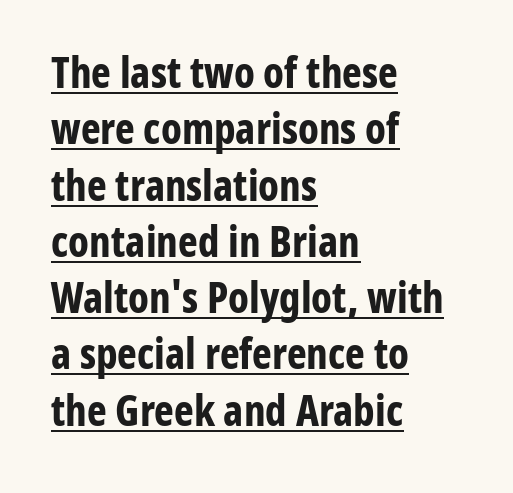
In terms of letterspacing, this is plain default setting. A roman cut, with each character standing at attention. Glance below the letters and you will spot a drawn line. The passage is arranged the way most books set body copy — flush left. Interline gaps are of average width in this sample. Character widths vary here, with narrow letters taking less room than wide ones.
